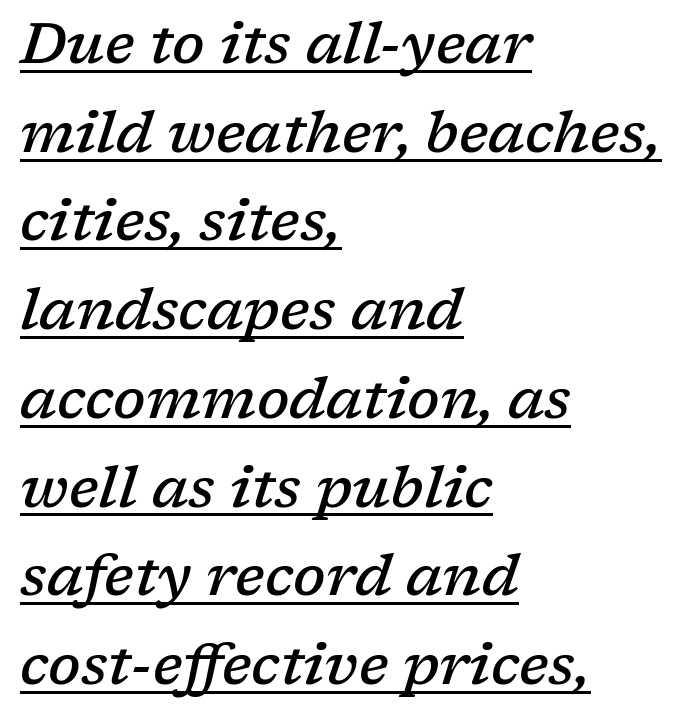
Q: Is the text bold? A: Semi-bold.
Q: Is the text italic (slanted)? A: Yes, it leans right by about 17 degrees.
Q: Is the typeface a serif or a sans-serif typeface? A: Serif.
Q: Is the text underlined? A: Yes.
Q: How is the paragraph aligned? A: Left-aligned.
Q: Is the spacing between letters normal or unusually wide? A: Normal.
Q: Is the spacing between lines tight, normal or loose? A: Normal.
Q: Width (condensed, normal, or wide)? A: Normal.
Q: Stroke contrast? A: Low.
Q: x-height? A: Medium.
Q: Monospaced? A: No.
